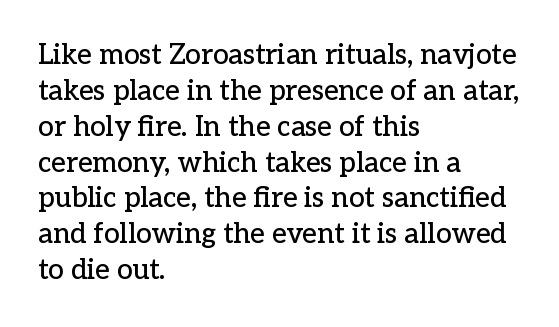
Q: Is the text italic (slanted)? A: No, it is upright.
Q: Is the typeface a serif or a sans-serif typeface? A: Serif.
Q: Is the text underlined? A: No.
Q: How is the paragraph aligned? A: Left-aligned.
Q: Is the spacing between letters normal or unusually wide? A: Normal.
Q: Is the spacing between lines tight, normal or loose? A: Normal.
Q: Width (condensed, normal, or wide)? A: Normal.
Q: Stroke contrast? A: Low.
Q: x-height? A: Medium.
Q: Monospaced? A: No.
